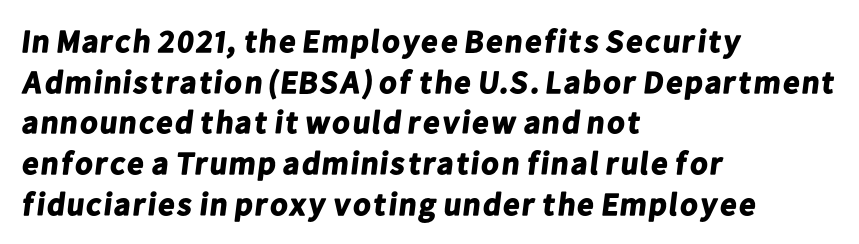
The image shows 32 px bold sans-serif type; set left-aligned, normal line spacing (1.27x), normal letter spacing, not underlined; low stroke contrast and a medium x-height.
